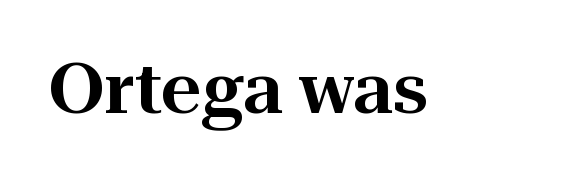
The image shows 70 px serif type, upright; set normal letter spacing, not underlined; high stroke contrast and a medium x-height.
